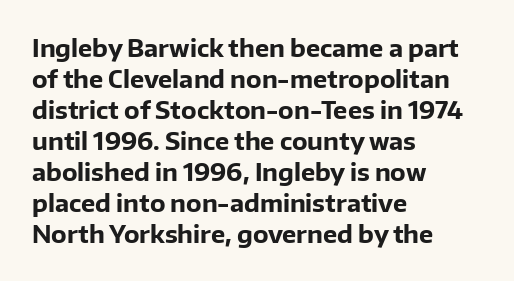
Q: Is the text bold? A: Yes.
Q: Is the text italic (slanted)? A: No, it is upright.
Q: Is the text underlined? A: No.
Q: How is the paragraph aligned? A: Left-aligned.
Q: Is the spacing between letters normal or unusually wide? A: Normal.
Q: Is the spacing between lines tight, normal or loose? A: Normal.
